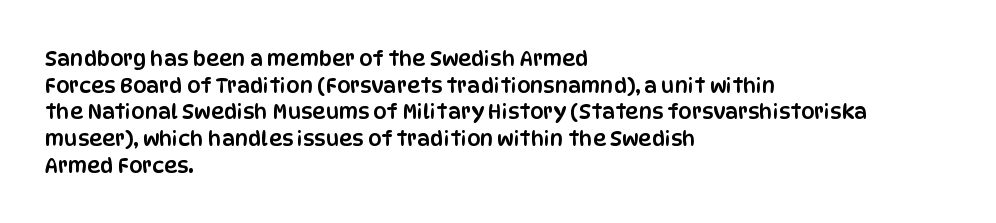
{"italic": "no", "underline": "no", "align": "left", "line_spacing": "normal", "line_spacing_ratio": 1.27, "letter_spacing": "normal", "letter_spacing_em": 0.0, "glyph_px": 21}
